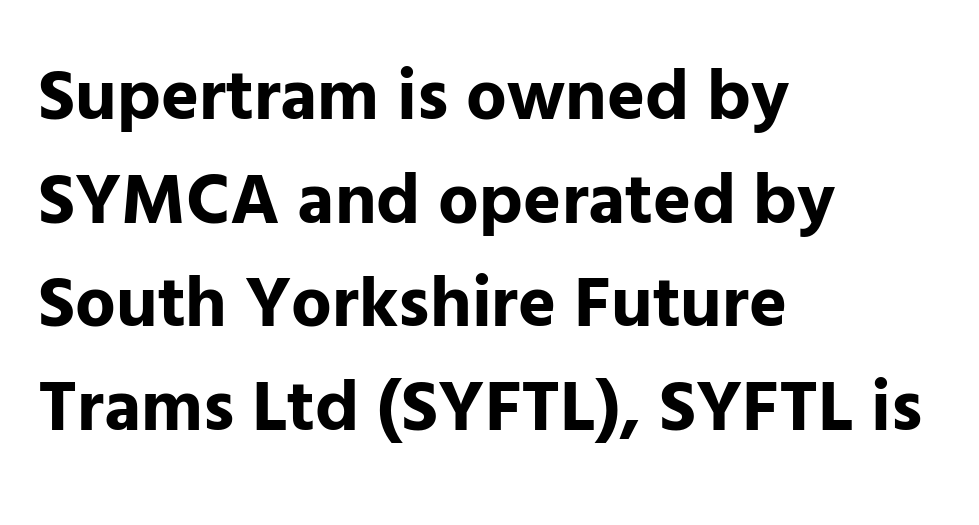
Typographically, this falls in the sans-serif category. Is there any slant? The stems are plumb. Observe the ordinary spacing: letters are neighbours, not strangers. Successive baselines arrive at the customary interval. The space directly below the letters is spotless. If you drew a ruler down the left edge, every line would touch it.
